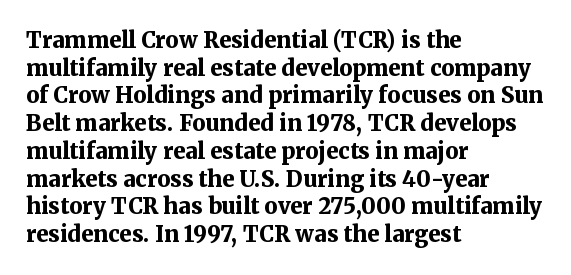
The image shows 22 px bold type, upright; set left-aligned, normal line spacing (1.26x), normal letter spacing, not underlined.
